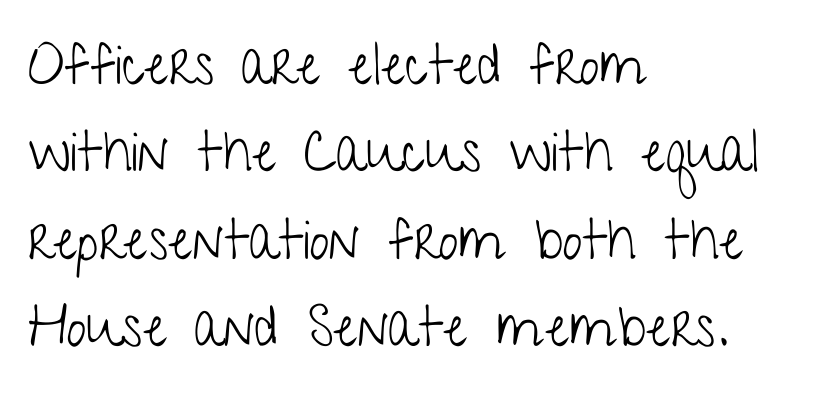
Q: Is the text bold? A: No.
Q: Is the text italic (slanted)? A: No, it is upright.
Q: Is the typeface a serif or a sans-serif typeface? A: Sans-serif.
Q: Is the text underlined? A: No.
Q: How is the paragraph aligned? A: Left-aligned.
Q: Is the spacing between letters normal or unusually wide? A: Normal.
Q: Is the spacing between lines tight, normal or loose? A: Normal.
Q: Width (condensed, normal, or wide)? A: Condensed.
Q: Stroke contrast? A: Low.
Q: x-height? A: Medium.
Q: Monospaced? A: No.
